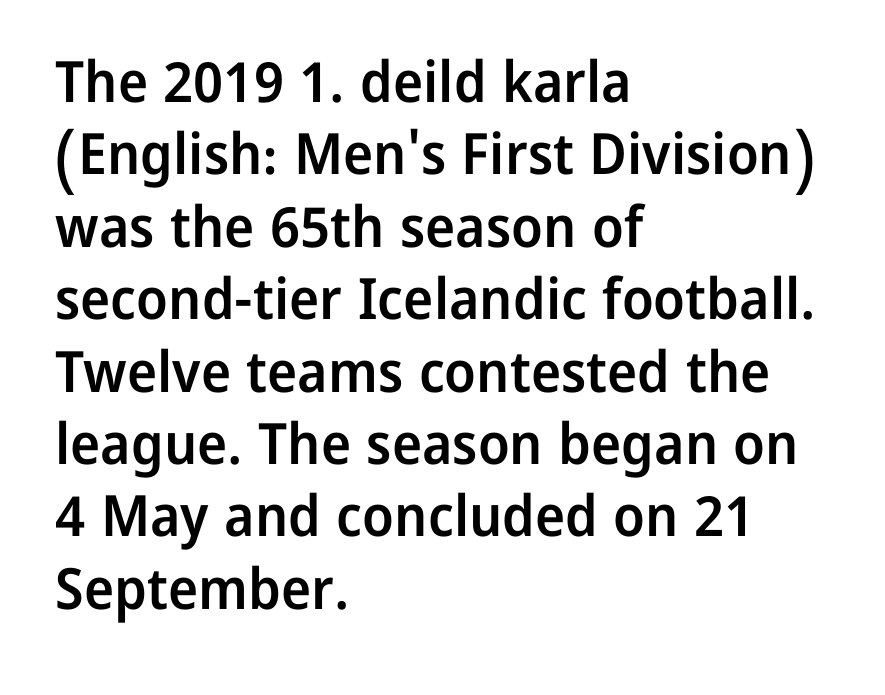
Q: Is the text bold? A: Semi-bold.
Q: Is the text italic (slanted)? A: No, it is upright.
Q: Is the typeface a serif or a sans-serif typeface? A: Sans-serif.
Q: Is the text underlined? A: No.
Q: How is the paragraph aligned? A: Left-aligned.
Q: Is the spacing between letters normal or unusually wide? A: Normal.
Q: Is the spacing between lines tight, normal or loose? A: Normal.
Q: Width (condensed, normal, or wide)? A: Normal.
Q: Stroke contrast? A: Low.
Q: x-height? A: Medium.
Q: Monospaced? A: No.
